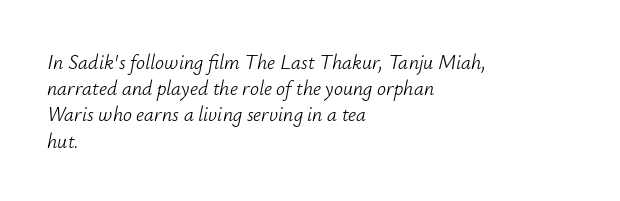
Q: Is the text bold? A: No.
Q: Is the text italic (slanted)? A: Yes, it leans right by about 12 degrees.
Q: Is the text underlined? A: No.
Q: How is the paragraph aligned? A: Left-aligned.
Q: Is the spacing between letters normal or unusually wide? A: Normal.
Q: Is the spacing between lines tight, normal or loose? A: Normal.
